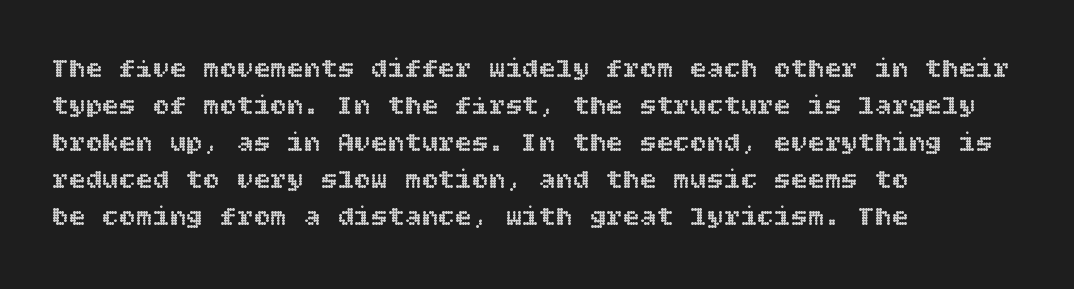
{"italic": "no", "width": "normal", "x_height": "large", "underline": "no", "align": "left", "line_spacing": "normal", "line_spacing_ratio": 1.32, "letter_spacing": "normal", "letter_spacing_em": 0.0, "glyph_px": 28}
